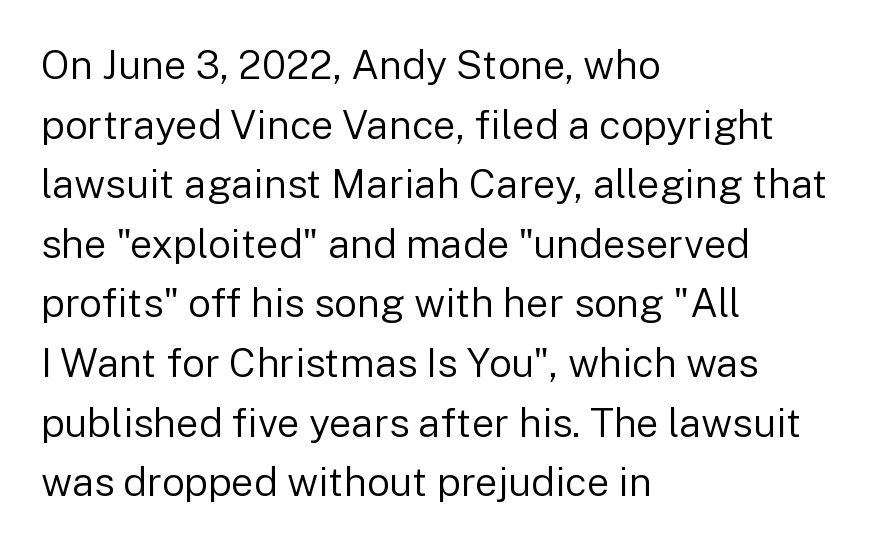
Q: Is the text bold? A: No.
Q: Is the text italic (slanted)? A: No, it is upright.
Q: Is the typeface a serif or a sans-serif typeface? A: Sans-serif.
Q: Is the text underlined? A: No.
Q: How is the paragraph aligned? A: Left-aligned.
Q: Is the spacing between letters normal or unusually wide? A: Normal.
Q: Is the spacing between lines tight, normal or loose? A: Normal.
Q: Width (condensed, normal, or wide)? A: Normal.
Q: Stroke contrast? A: Low.
Q: x-height? A: Medium.
Q: Monospaced? A: No.
